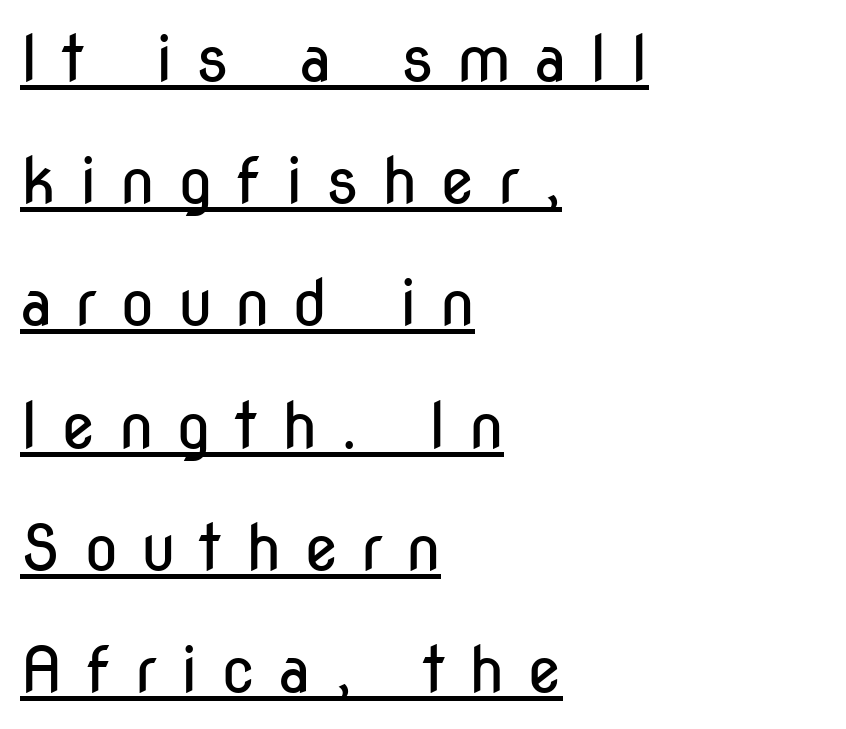
Q: Is the text bold? A: No.
Q: Is the text italic (slanted)? A: No, it is upright.
Q: Is the typeface a serif or a sans-serif typeface? A: Sans-serif.
Q: Is the text underlined? A: Yes.
Q: How is the paragraph aligned? A: Left-aligned.
Q: Is the spacing between letters normal or unusually wide? A: Unusually wide.
Q: Is the spacing between lines tight, normal or loose? A: Loose.
Q: Width (condensed, normal, or wide)? A: Condensed.
Q: Stroke contrast? A: Low.
Q: x-height? A: Medium.
Q: Monospaced? A: No.
